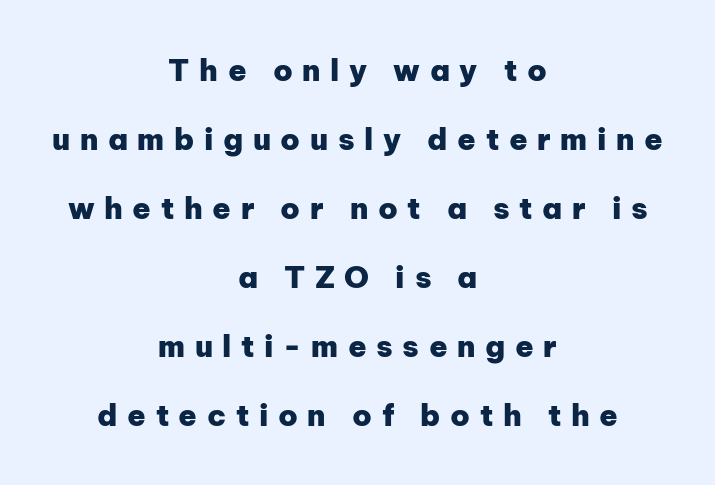
{"serif": "no", "italic": "no", "bold": "yes", "weight": "heavy", "width": "normal", "stroke_contrast": "low", "x_height": "medium", "monospaced": "no", "underline": "no", "align": "center", "line_spacing": "loose", "line_spacing_ratio": 2.3, "letter_spacing": "wide", "letter_spacing_em": 0.32, "glyph_px": 30}
